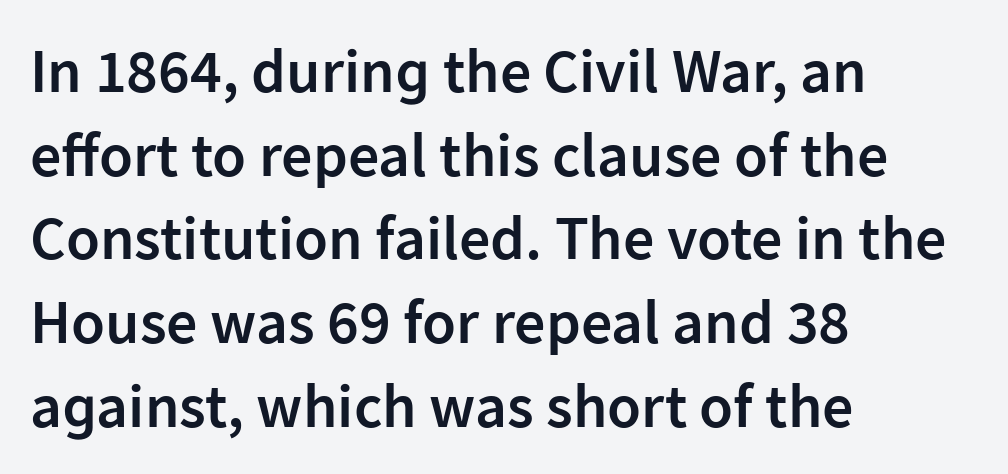
{"serif": "no", "italic": "no", "bold": "semi", "weight": "semibold", "width": "normal", "stroke_contrast": "low", "x_height": "medium", "monospaced": "no", "underline": "no", "align": "left", "line_spacing": "normal", "line_spacing_ratio": 1.35, "letter_spacing": "normal", "letter_spacing_em": 0.0, "glyph_px": 62}
